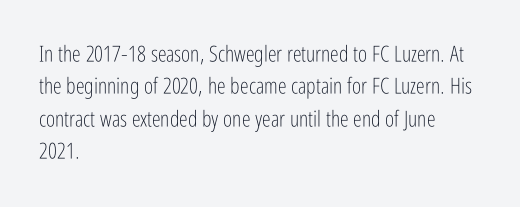
Does extra space separate the letters? No, they use regular spacing. Compared with a typical body face, this is equally light or lighter still. Casual observation: everything's shoved over to the left. This sample keeps an unexceptional amount of space between lines.
